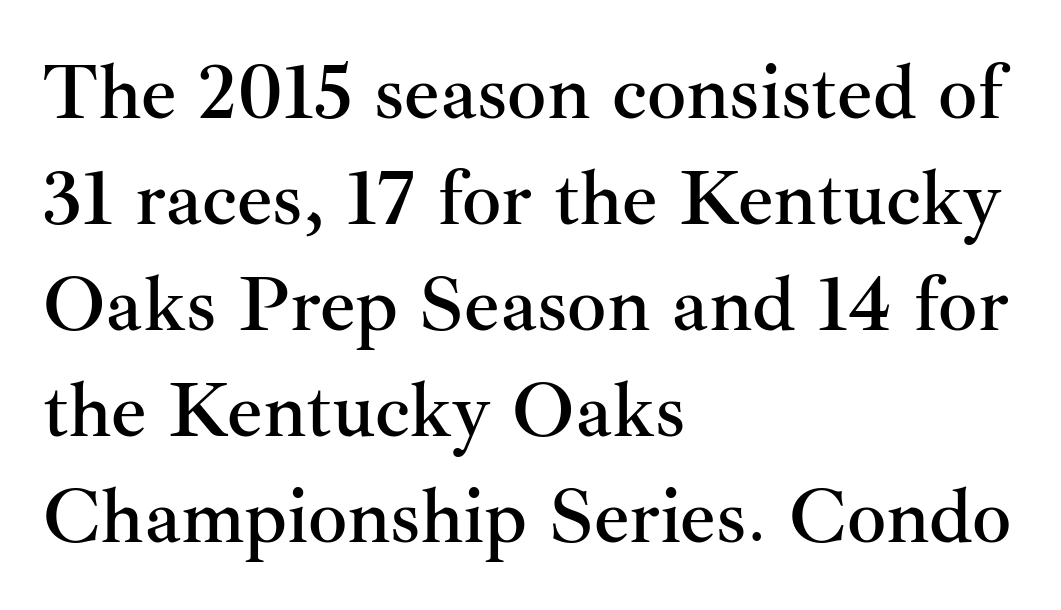
Q: Is the text italic (slanted)? A: No, it is upright.
Q: Is the typeface a serif or a sans-serif typeface? A: Serif.
Q: Is the text underlined? A: No.
Q: How is the paragraph aligned? A: Left-aligned.
Q: Is the spacing between letters normal or unusually wide? A: Normal.
Q: Is the spacing between lines tight, normal or loose? A: Normal.
Q: Width (condensed, normal, or wide)? A: Normal.
Q: Stroke contrast? A: Medium.
Q: x-height? A: Small.
Q: Monospaced? A: No.
